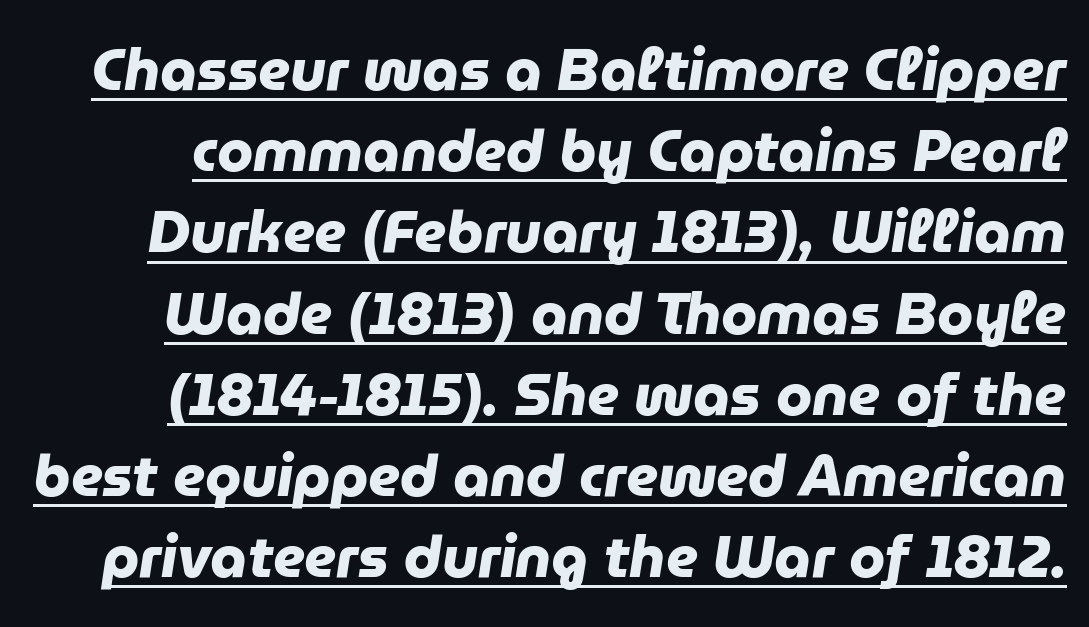
The image shows 58 px heavy sans-serif type; set normal line spacing (1.4x), normal letter spacing, underlined; low stroke contrast and a medium x-height.
